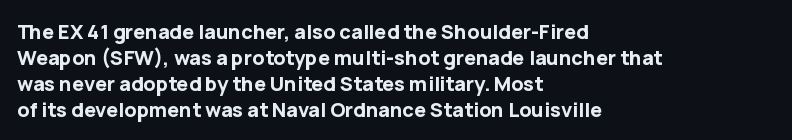
{"italic": "no", "bold": "yes", "underline": "no", "align": "left", "line_spacing": "normal", "line_spacing_ratio": 1.3, "letter_spacing": "normal", "letter_spacing_em": 0.0, "glyph_px": 20}
